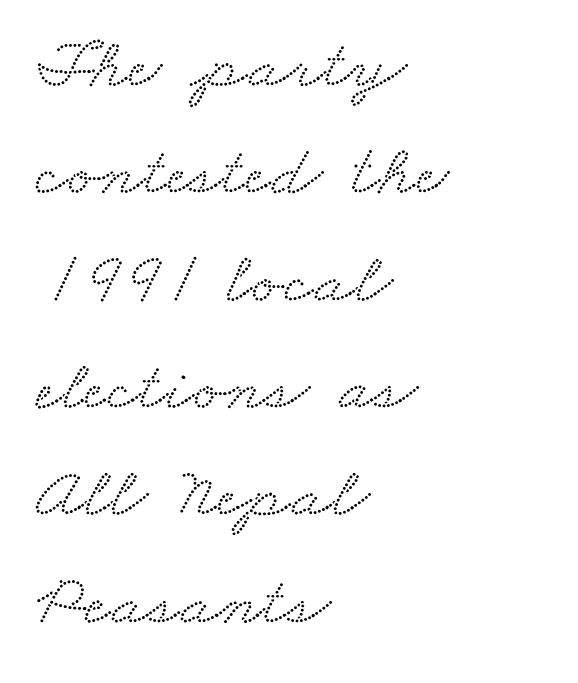
What's the leading like? Ordinary, nothing unusual. The rendering uses natural spacing where letterforms have individual widths. Standard letterfit; no display-style spreading of the glyphs. Is this a sans? No — the strokes have serifs. Check the space under the baseline: it is left empty.
